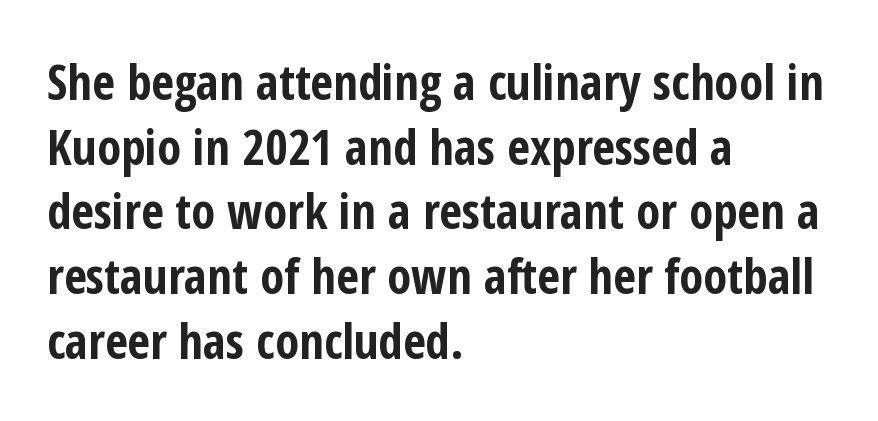
The image shows 49 px bold, condensed sans-serif type, upright; set left-aligned, normal line spacing (1.32x), normal letter spacing, not underlined; low stroke contrast and a medium x-height.
